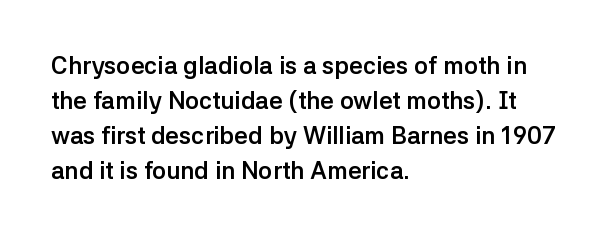
{"italic": "no", "bold": "yes", "underline": "no", "align": "left", "line_spacing": "normal", "line_spacing_ratio": 1.46, "letter_spacing": "normal", "letter_spacing_em": 0.0, "glyph_px": 24}
